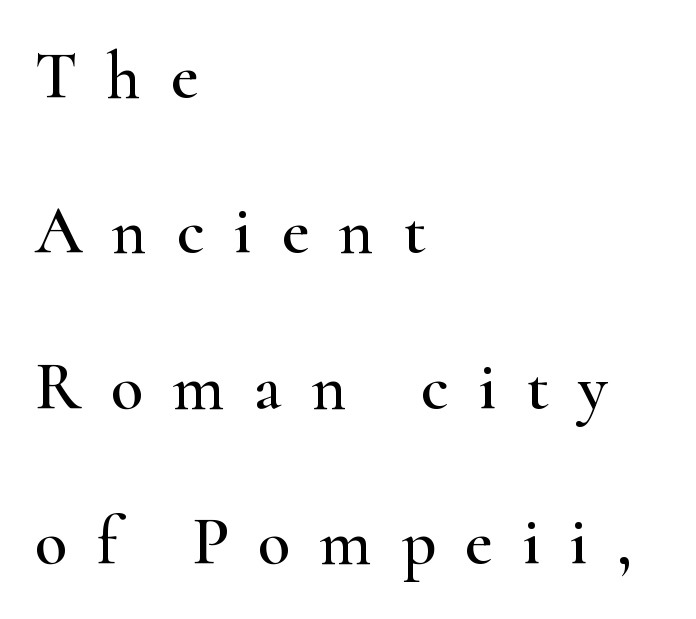
{"serif": "yes", "italic": "no", "width": "wide", "stroke_contrast": "high", "x_height": "small", "monospaced": "no", "underline": "no", "align": "left", "line_spacing": "loose", "line_spacing_ratio": 2.32, "letter_spacing": "wide", "letter_spacing_em": 0.44, "glyph_px": 67}
